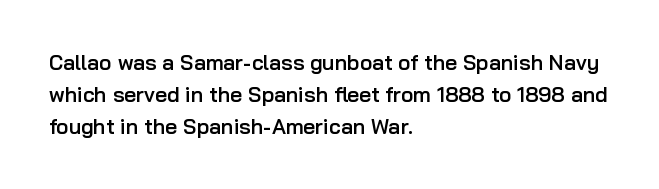
{"italic": "no", "bold": "semi", "underline": "no", "align": "left", "line_spacing": "normal", "line_spacing_ratio": 1.52, "letter_spacing": "normal", "letter_spacing_em": 0.0, "glyph_px": 21}
